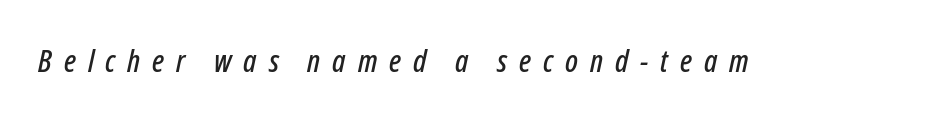
{"italic": "yes", "lean": "right", "slant_degrees": 12, "width": "condensed", "stroke_contrast": "low", "x_height": "medium", "monospaced": "no", "underline": "no", "letter_spacing": "wide", "letter_spacing_em": 0.38, "glyph_px": 31}
